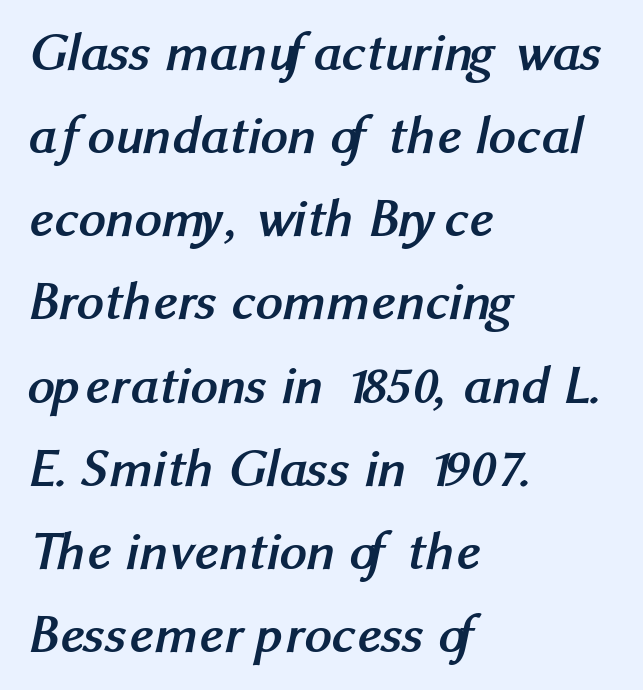
{"serif": "no", "bold": "yes", "weight": "semibold", "width": "normal", "stroke_contrast": "medium", "x_height": "medium", "monospaced": "no", "underline": "no", "align": "left", "line_spacing": "normal", "line_spacing_ratio": 1.54, "letter_spacing": "normal", "letter_spacing_em": 0.0, "glyph_px": 54}
